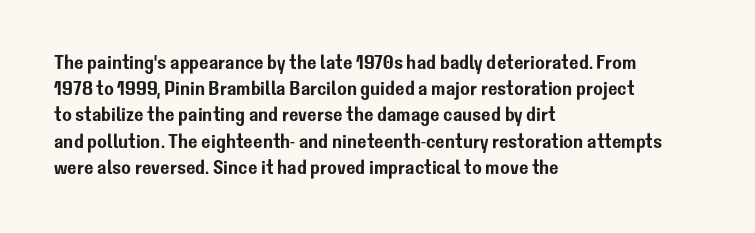
Q: Is the text italic (slanted)? A: No, it is upright.
Q: Is the text underlined? A: No.
Q: How is the paragraph aligned? A: Left-aligned.
Q: Is the spacing between letters normal or unusually wide? A: Normal.
Q: Is the spacing between lines tight, normal or loose? A: Normal.
